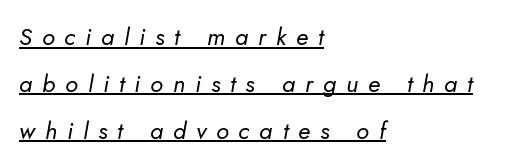
The image shows 24 px text type, italic (leaning right); set left-aligned, loose line spacing (1.95x), unusually wide letter spacing (+0.41 em), underlined.
